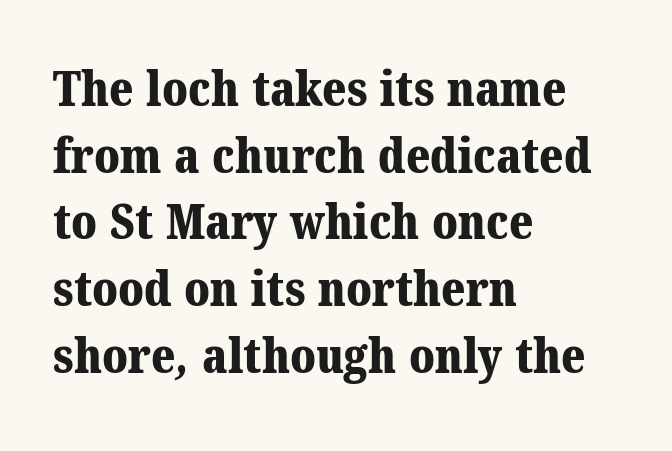
The paragraph shown leans on its left margin. These lines sit exactly where default settings would place them. How are the letters spaced? Ordinarily, with no added tracking. Typesetter's note: full bold, strokes at maximum text heaviness.
